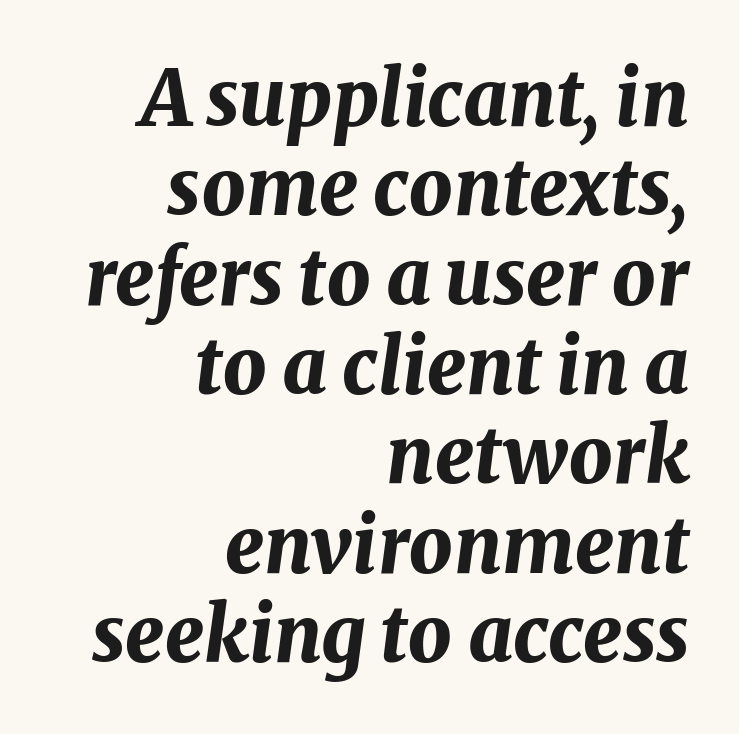
Here the designer chose a conventional face with non-uniform glyph widths. Caption: multi-line text, flush right, ragged left. Every letter is thick-stroked: bold, no question. The horizontal fit of the characters is conventional and even.
